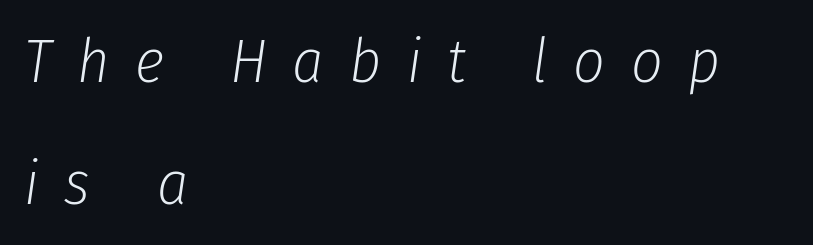
The image shows 62 px light, condensed type, italic (leaning right); set left-aligned, loose line spacing (1.96x), unusually wide letter spacing (+0.41 em), not underlined; low stroke contrast and a medium x-height.
